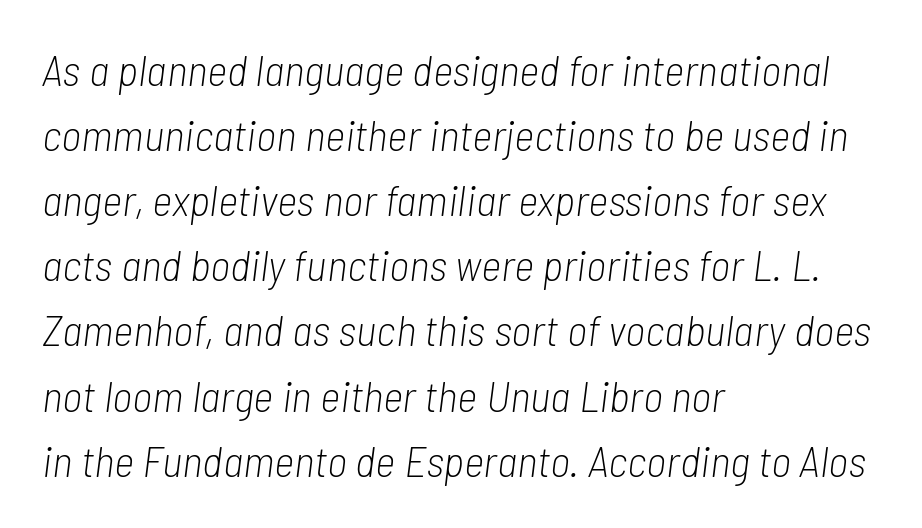
The image shows 44 px light, condensed type, italic (leaning right); set left-aligned, normal line spacing (1.48x), normal letter spacing, not underlined; low stroke contrast and a medium x-height.
